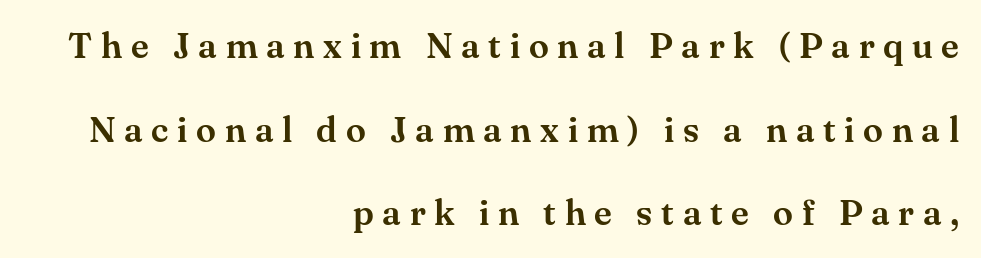
The image shows 36 px serif type, upright; set right-aligned, loose line spacing (2.32x), unusually wide letter spacing (+0.24 em), not underlined; medium stroke contrast and a small x-height.
